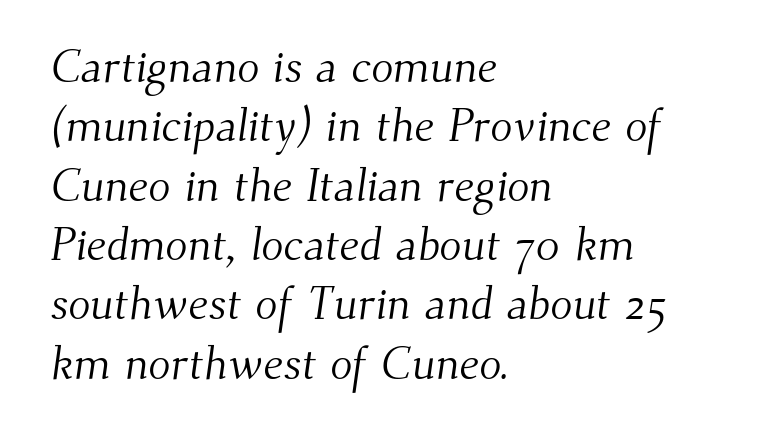
The leading is moderate, giving the passage an even texture. Here the designer chose a conventional face with non-uniform glyph widths. The strokes carry an ordinary text weight at most. The space directly below the letters is spotless. The rendering shows small feet on the letterforms — a serif design. The lines are quadded left.
